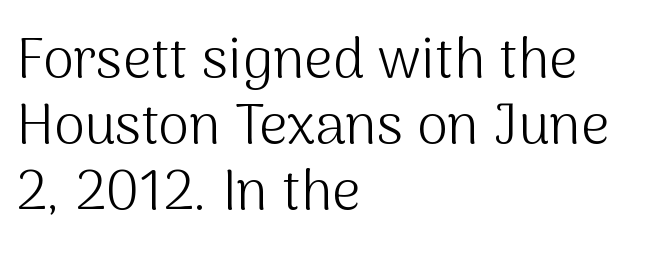
{"serif": "no", "italic": "no", "bold": "no", "weight": "light", "width": "normal", "stroke_contrast": "medium", "x_height": "medium", "monospaced": "no", "underline": "no", "align": "left", "line_spacing_ratio": 1.18, "letter_spacing": "normal", "letter_spacing_em": 0.0, "glyph_px": 56}
